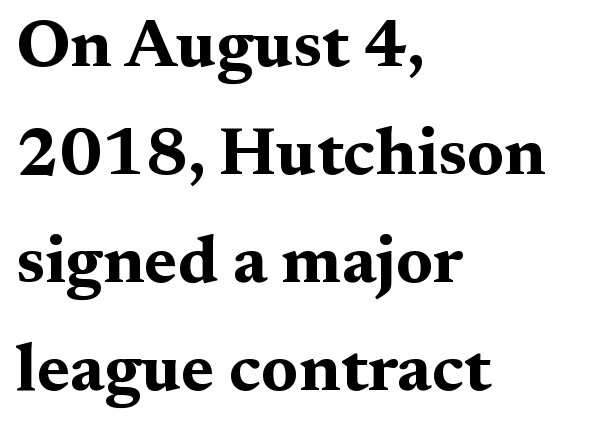
This sample is left-justified, so line endings fall wherever the words run out. The rendering keeps characters at their native spacing. The rendering uses natural spacing where letterforms have individual widths. Plenty of ink on the page — the face is bold. Every stem runs plumb, perpendicular to the baseline.
